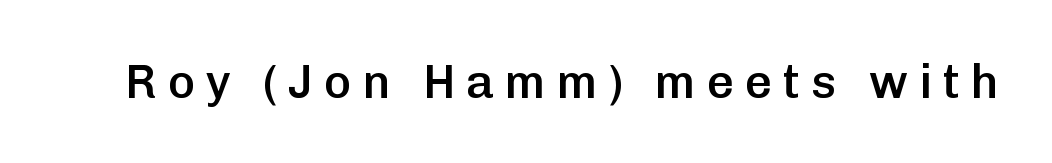
The image shows 47 px semibold sans-serif type, upright; set unusually wide letter spacing (+0.23 em), not underlined; low stroke contrast and a medium x-height.
